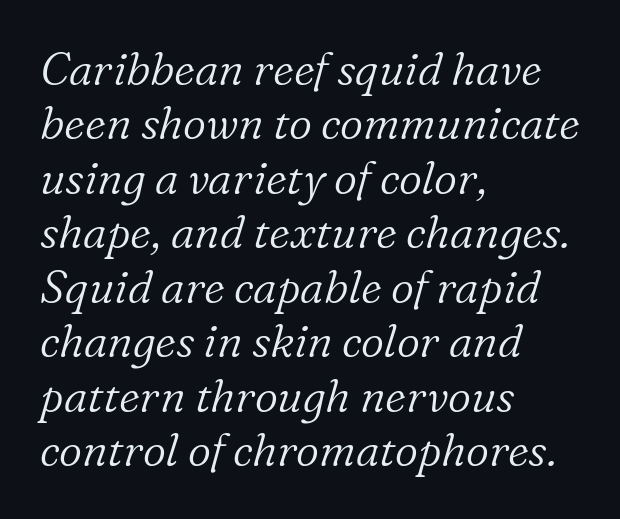
{"serif": "yes", "italic": "yes", "lean": "right", "slant_degrees": 16, "bold": "no", "weight": "light", "width": "normal", "stroke_contrast": "low", "x_height": "medium", "monospaced": "no", "underline": "no", "align": "left", "line_spacing_ratio": 1.21, "letter_spacing": "normal", "letter_spacing_em": 0.0, "glyph_px": 45}
